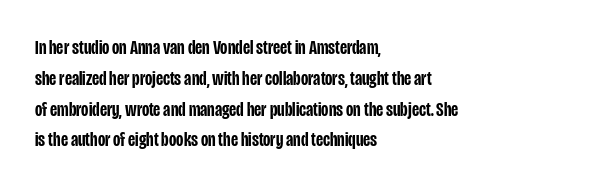
Strokes here are thickened, but only to semibold level. Successive baselines arrive at the customary interval. The axis of the letterforms is exactly vertical. Anything drawn beneath the words? Only blank space. Which margin do the lines hug? The left one — the right edge is uneven. This rendering leaves character spacing at its baseline value.
